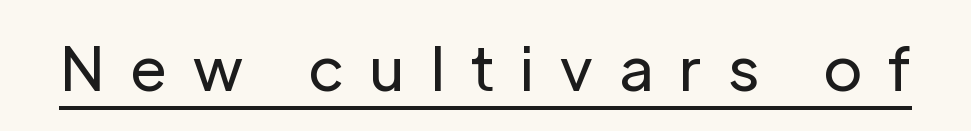
No chunkiness to these letters — they're not bold. The typography opts for an upright posture over an oblique one. The face used here is rendered with a markedly widened letterfit. The rendering shows plain stroke endings on the letterforms — a sans-serif design.
